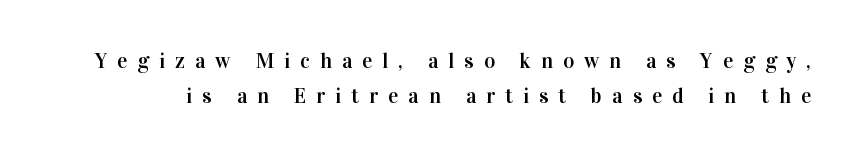
The image shows 21 px text type, upright; set normal line spacing (1.68x), unusually wide letter spacing (+0.48 em), not underlined.
